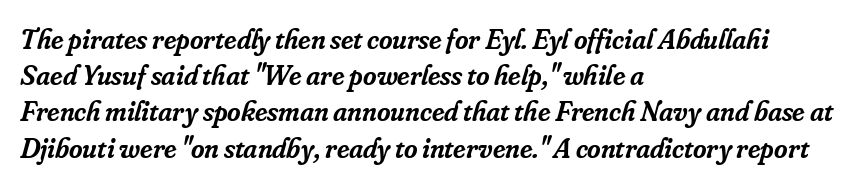
The image shows 29 px semibold serif type, italic (leaning right); set left-aligned, normal line spacing (1.25x), normal letter spacing, not underlined; low stroke contrast and a small x-height.
